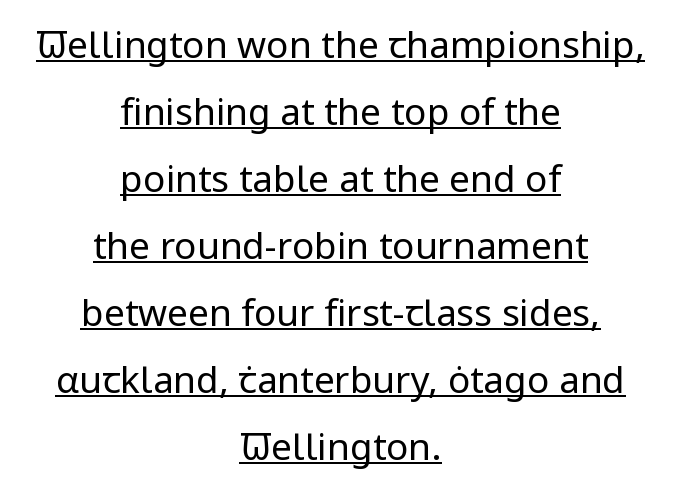
Heaviness? Minimal to ordinary, like unemphasized prose. Tracking value appears to be zero — textbook default spacing. Ascenders rise straight up at ninety degrees. The typesetter has applied underlining to the passage shown.
